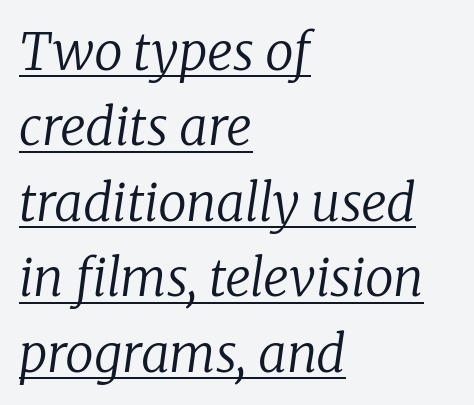
Q: Is the text bold? A: No.
Q: Is the text italic (slanted)? A: Yes, it leans right by about 8 degrees.
Q: Is the typeface a serif or a sans-serif typeface? A: Serif.
Q: Is the text underlined? A: Yes.
Q: How is the paragraph aligned? A: Left-aligned.
Q: Is the spacing between letters normal or unusually wide? A: Normal.
Q: Is the spacing between lines tight, normal or loose? A: Normal.
Q: Width (condensed, normal, or wide)? A: Normal.
Q: Stroke contrast? A: Low.
Q: x-height? A: Medium.
Q: Monospaced? A: No.
